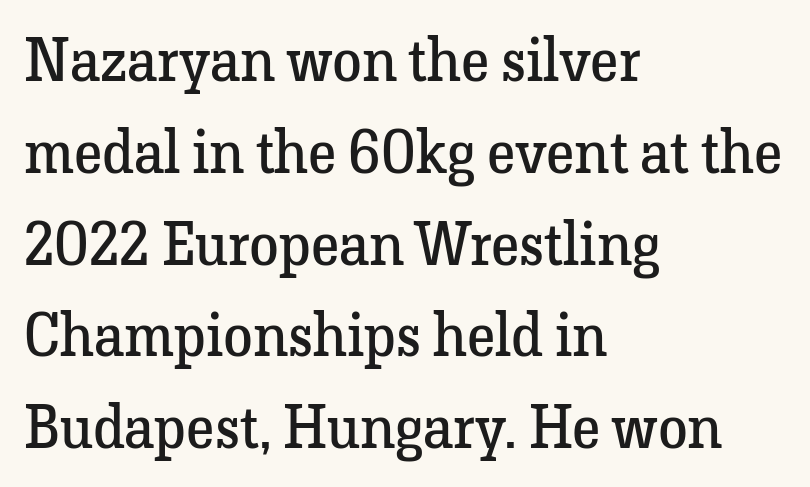
The image shows 60 px regular-weight serif type, upright; set left-aligned, normal line spacing (1.53x), normal letter spacing, not underlined; low stroke contrast and a medium x-height.
